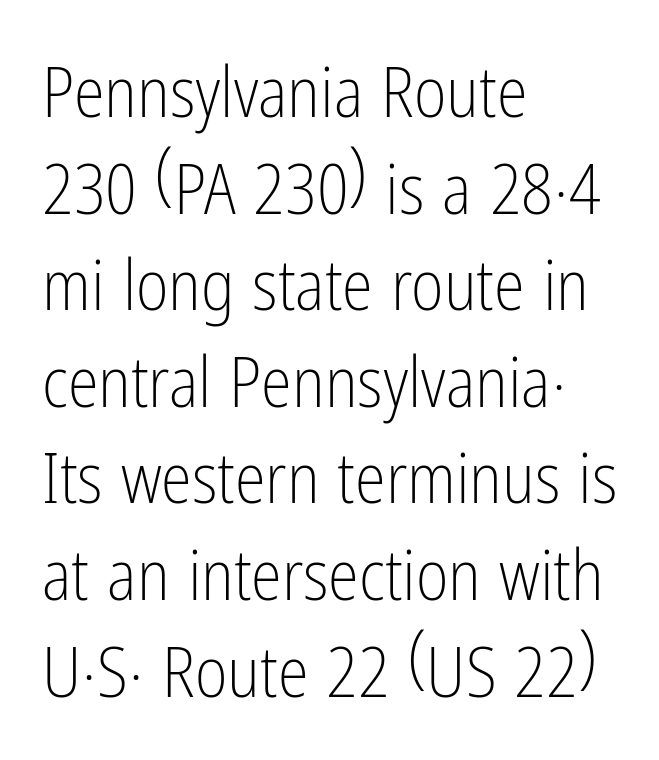
The image shows 70 px light, condensed sans-serif type, upright; set left-aligned, normal line spacing (1.38x), normal letter spacing, not underlined; low stroke contrast and a medium x-height.
